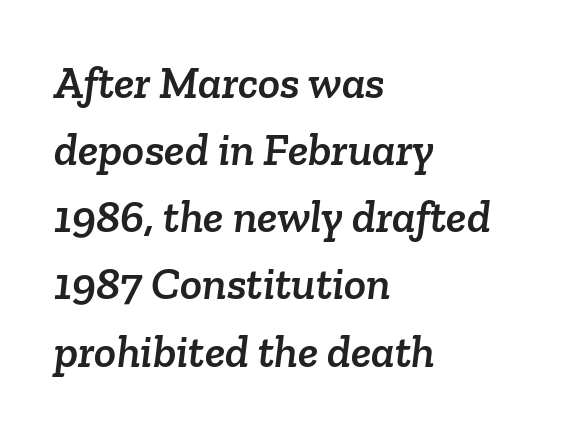
The image shows 46 px serif type; set left-aligned, normal line spacing (1.46x), normal letter spacing, not underlined; low stroke contrast and a medium x-height.
